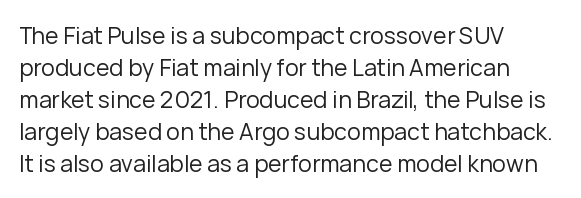
Caption: standard tracking, unaltered. Does the leading feel generous? No, just average. The lines are quadded left. Check the space under the baseline: it is left empty.
